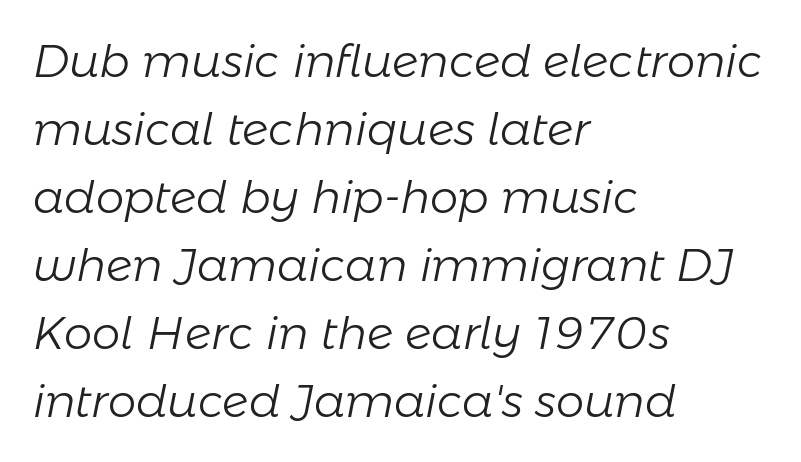
Interline gaps are of average width in this sample. A quiet, ordinary-to-light weight characterises the typeface. There's an unmistakable incline to the writing here. Anything drawn beneath the words? Only blank space. The tracking reads as untouched default to a designer's eye.
